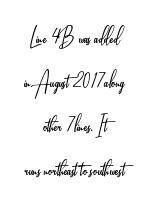
{"bold": "no", "underline": "no", "align": "center", "line_spacing": "normal", "line_spacing_ratio": 1.69, "letter_spacing": "normal", "letter_spacing_em": 0.0, "glyph_px": 26}
